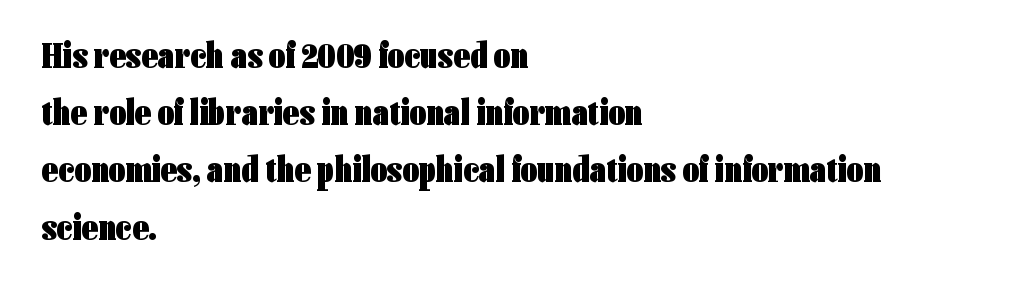
The passage shown is not underscored anywhere. This rendering uses left alignment, leaving the right contour irregular. Here the designer chose a conventional face with non-uniform glyph widths. The glyphs in this specimen are sans serif. This sample keeps an unexceptional amount of space between lines. The typesetting leans heavy: a genuine bold.
